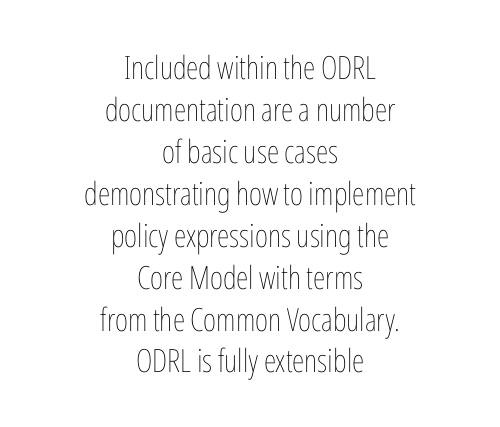
Honestly, there is no underline to notice here at all. The setting favours the middle, as headings and verse often do. The line-height multiplier appears to be the usual default. Is this a fixed-width face? No — the glyphs have proportional, varying widths. Students, note that the glyphs here touch the page at normal intervals.
